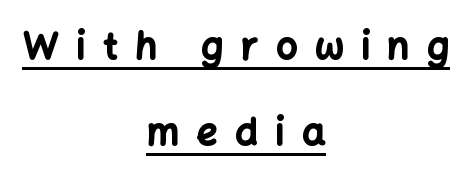
{"serif": "no", "italic": "no", "bold": "yes", "weight": "bold", "width": "normal", "stroke_contrast": "low", "x_height": "medium", "monospaced": "no", "underline": "yes", "align": "center", "line_spacing": "loose", "line_spacing_ratio": 2.33, "letter_spacing": "wide", "letter_spacing_em": 0.48, "glyph_px": 37}
